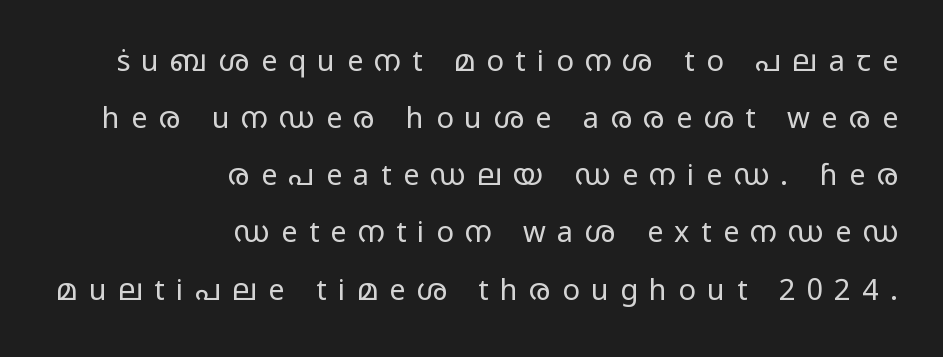
The image shows 29 px regular-weight, wide sans-serif type, upright; set right-aligned, loose line spacing (1.97x), unusually wide letter spacing (+0.39 em), not underlined; low stroke contrast and a medium x-height.
